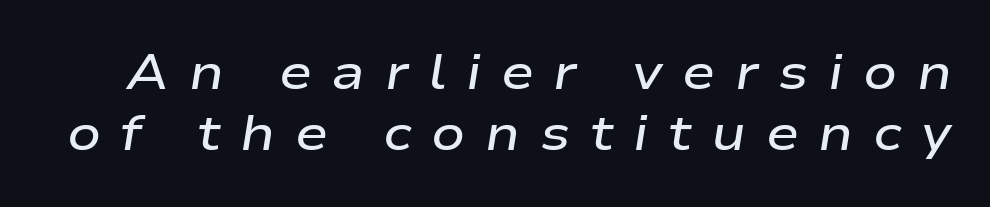
The image shows 50 px semibold, wide type, italic (leaning right); set line spacing 1.23x, unusually wide letter spacing (+0.39 em), not underlined; low stroke contrast and a medium x-height.
